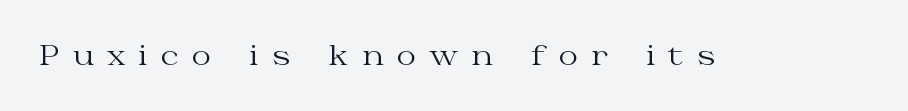
The image shows 27 px text type, upright; set unusually wide letter spacing (+0.49 em), not underlined.
